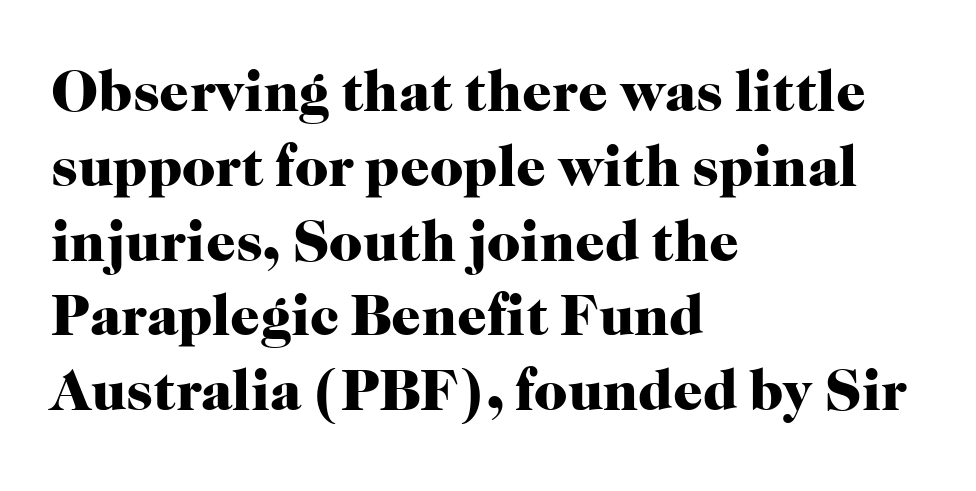
Q: Is the text bold? A: Yes.
Q: Is the text italic (slanted)? A: No, it is upright.
Q: Is the typeface a serif or a sans-serif typeface? A: Serif.
Q: Is the text underlined? A: No.
Q: How is the paragraph aligned? A: Left-aligned.
Q: Is the spacing between letters normal or unusually wide? A: Normal.
Q: Is the spacing between lines tight, normal or loose? A: Normal.
Q: Width (condensed, normal, or wide)? A: Normal.
Q: Stroke contrast? A: High.
Q: x-height? A: Medium.
Q: Monospaced? A: No.
